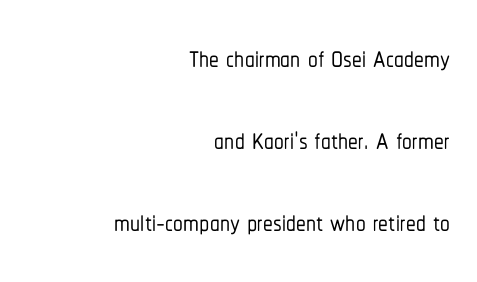
The image shows 39 px condensed sans-serif type, upright; set right-aligned, loose line spacing (2.1x), normal letter spacing, not underlined; low stroke contrast and a medium x-height.
